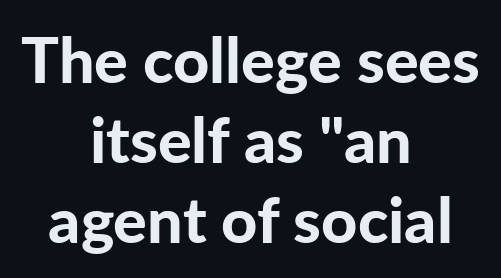
Q: Is the text bold? A: Yes.
Q: Is the text italic (slanted)? A: No, it is upright.
Q: Is the typeface a serif or a sans-serif typeface? A: Sans-serif.
Q: Is the text underlined? A: No.
Q: How is the paragraph aligned? A: Centered.
Q: Is the spacing between letters normal or unusually wide? A: Normal.
Q: Is the spacing between lines tight, normal or loose? A: Normal.
Q: Width (condensed, normal, or wide)? A: Normal.
Q: Stroke contrast? A: Low.
Q: x-height? A: Medium.
Q: Monospaced? A: No.
